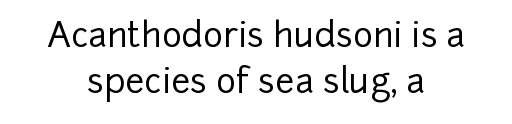
Q: Is the text italic (slanted)? A: No, it is upright.
Q: Is the typeface a serif or a sans-serif typeface? A: Sans-serif.
Q: Is the text underlined? A: No.
Q: How is the paragraph aligned? A: Centered.
Q: Is the spacing between letters normal or unusually wide? A: Normal.
Q: Is the spacing between lines tight, normal or loose? A: Normal.
Q: Width (condensed, normal, or wide)? A: Normal.
Q: Stroke contrast? A: Low.
Q: x-height? A: Medium.
Q: Monospaced? A: No.
